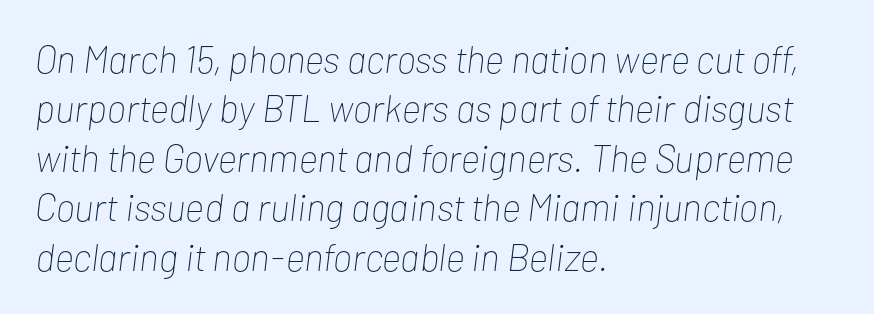
{"italic": "yes", "lean": "right", "slant_degrees": 7, "bold": "no", "weight": "thin", "width": "condensed", "stroke_contrast": "low", "x_height": "medium", "monospaced": "no", "underline": "no", "align": "left", "line_spacing": "normal", "line_spacing_ratio": 1.3, "letter_spacing": "normal", "letter_spacing_em": 0.0, "glyph_px": 38}
